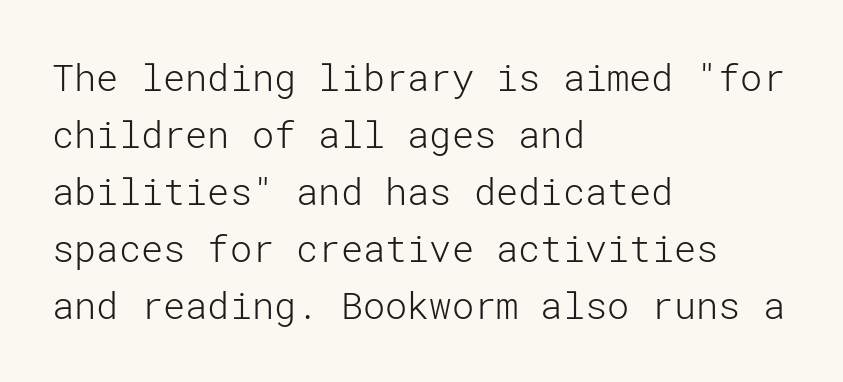
The image shows 37 px light sans-serif type, upright; set left-aligned, normal line spacing (1.54x), normal letter spacing, not underlined; low stroke contrast and a medium x-height.
